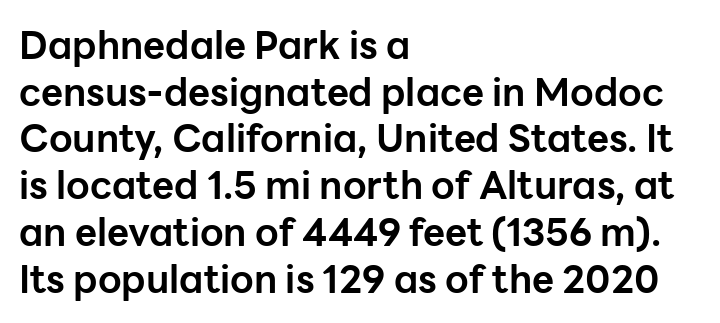
{"serif": "no", "italic": "no", "bold": "yes", "weight": "bold", "width": "normal", "stroke_contrast": "low", "x_height": "medium", "monospaced": "no", "underline": "no", "align": "left", "line_spacing_ratio": 1.23, "letter_spacing": "normal", "letter_spacing_em": 0.0, "glyph_px": 38}
